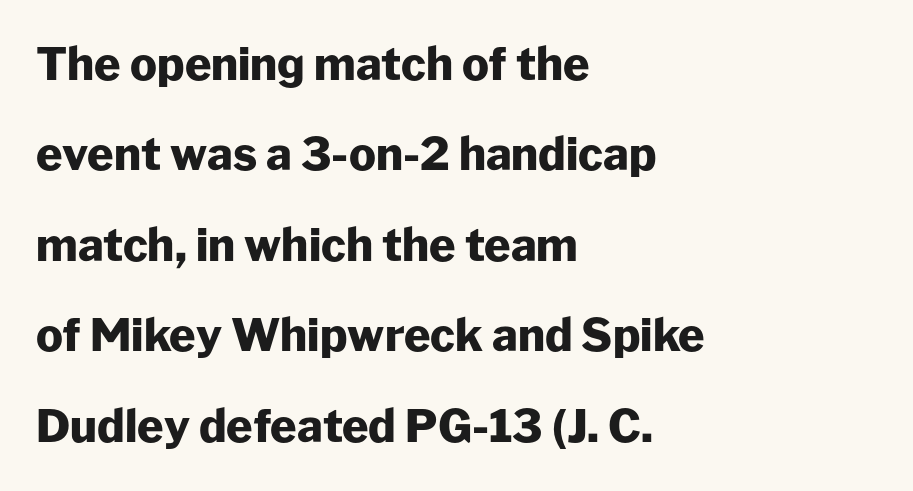
{"serif": "no", "italic": "no", "bold": "yes", "weight": "heavy", "width": "normal", "stroke_contrast": "low", "x_height": "medium", "monospaced": "no", "underline": "no", "align": "left", "line_spacing": "loose", "line_spacing_ratio": 2.01, "letter_spacing": "normal", "letter_spacing_em": 0.0, "glyph_px": 45}
